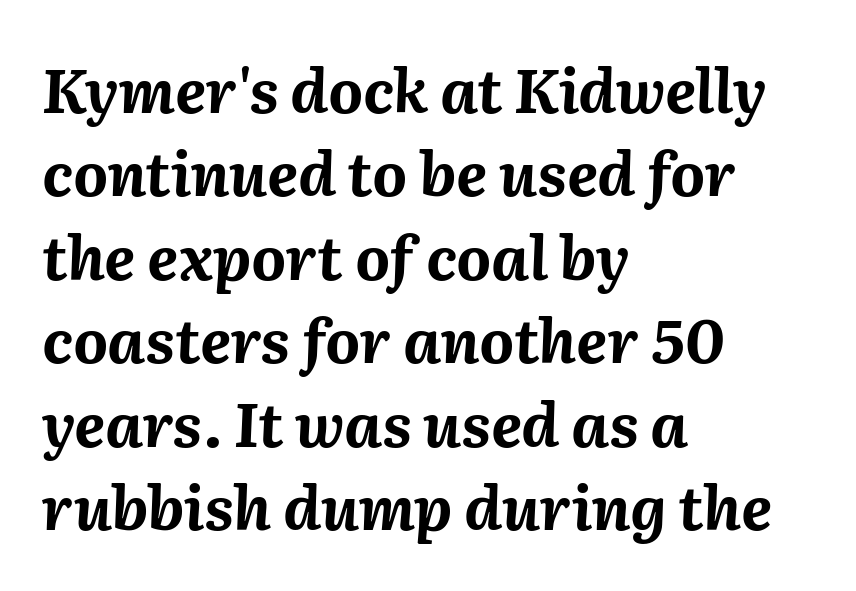
The image shows 60 px bold type, italic (leaning right); set left-aligned, normal line spacing (1.39x), normal letter spacing, not underlined; medium stroke contrast and a medium x-height.
